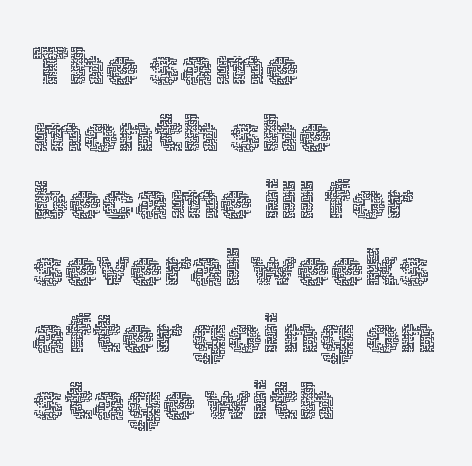
{"italic": "no", "bold": "no", "weight": "thin", "width": "normal", "x_height": "medium", "monospaced": "no", "underline": "no", "align": "left", "line_spacing_ratio": 1.24, "letter_spacing": "normal", "letter_spacing_em": 0.0, "glyph_px": 54}
